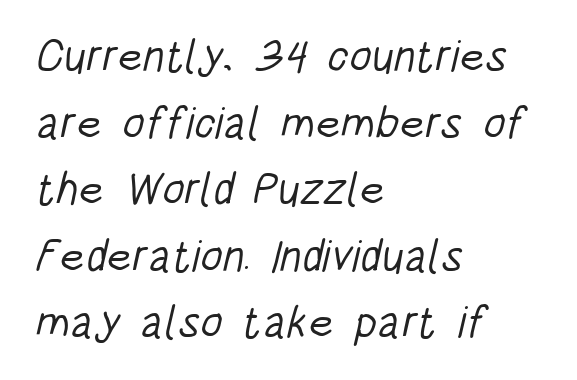
How would I describe the line gaps? Plain and ordinary. Heaviness? Minimal to ordinary, like unemphasized prose. Short note: letters normally spaced. This sample uses a sans-serif face.
